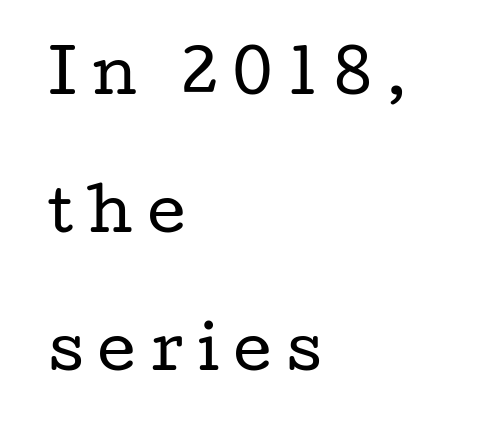
Character widths vary here, with narrow letters taking less room than wide ones. Think standard paragraph weight, or any step lighter than that. Words appear elongated and porous because spacing is wide. Alignment: flush left.
